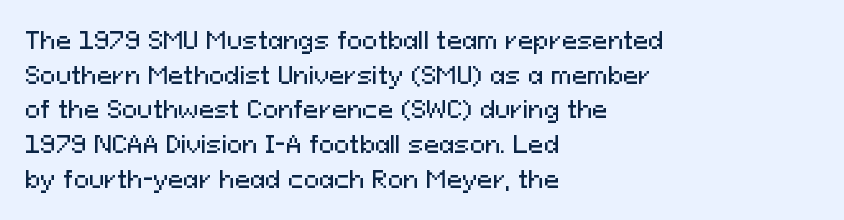
Q: Is the text italic (slanted)? A: No, it is upright.
Q: Is the text underlined? A: No.
Q: How is the paragraph aligned? A: Left-aligned.
Q: Is the spacing between letters normal or unusually wide? A: Normal.
Q: Is the spacing between lines tight, normal or loose? A: Normal.
